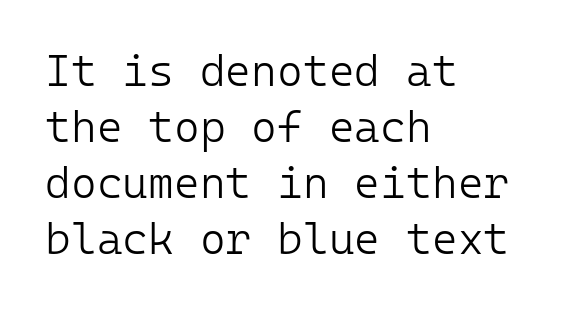
{"serif": "no", "italic": "no", "bold": "no", "weight": "light", "width": "normal", "stroke_contrast": "low", "x_height": "medium", "underline": "no", "align": "left", "line_spacing": "normal", "line_spacing_ratio": 1.27, "letter_spacing": "normal", "letter_spacing_em": 0.0, "glyph_px": 44}
